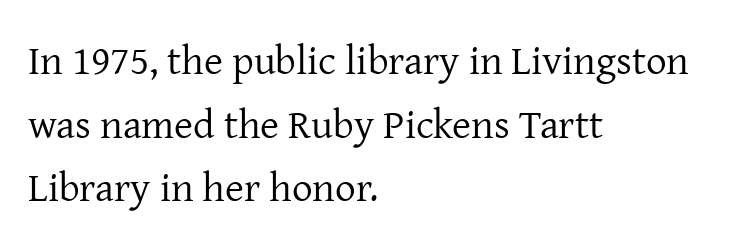
{"serif": "yes", "italic": "no", "bold": "no", "weight": "regular", "width": "normal", "stroke_contrast": "low", "x_height": "medium", "monospaced": "no", "underline": "no", "align": "left", "line_spacing": "normal", "line_spacing_ratio": 1.55, "letter_spacing": "normal", "letter_spacing_em": 0.0, "glyph_px": 41}
